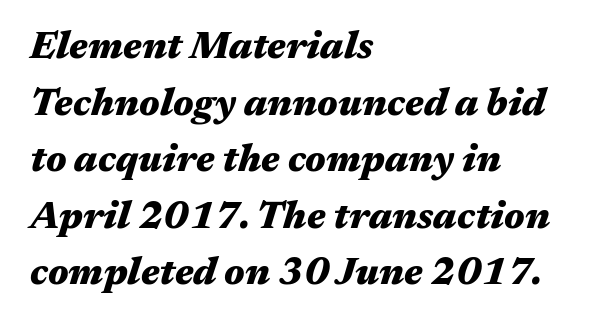
{"italic": "yes", "lean": "right", "slant_degrees": 17, "bold": "yes", "weight": "heavy", "width": "wide", "stroke_contrast": "medium", "x_height": "medium", "monospaced": "no", "underline": "no", "align": "left", "line_spacing": "normal", "line_spacing_ratio": 1.49, "letter_spacing": "normal", "letter_spacing_em": 0.0, "glyph_px": 38}
